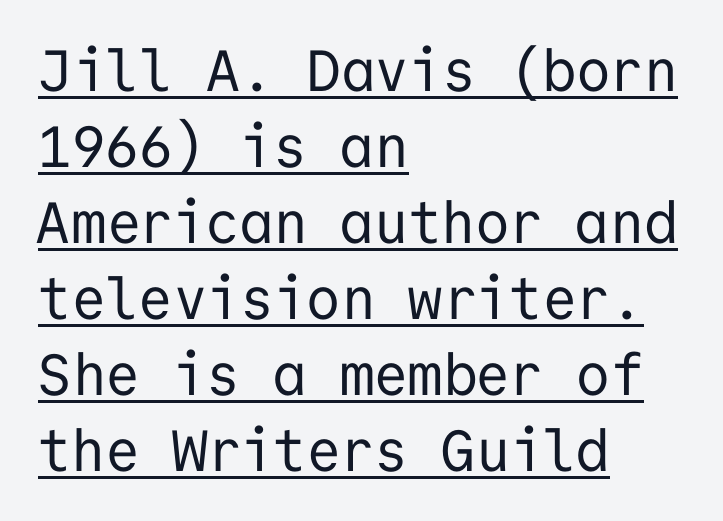
The image shows 58 px regular-weight sans-serif type, upright, monospaced; set left-aligned, normal line spacing (1.31x), normal letter spacing, underlined; low stroke contrast and a medium x-height.
